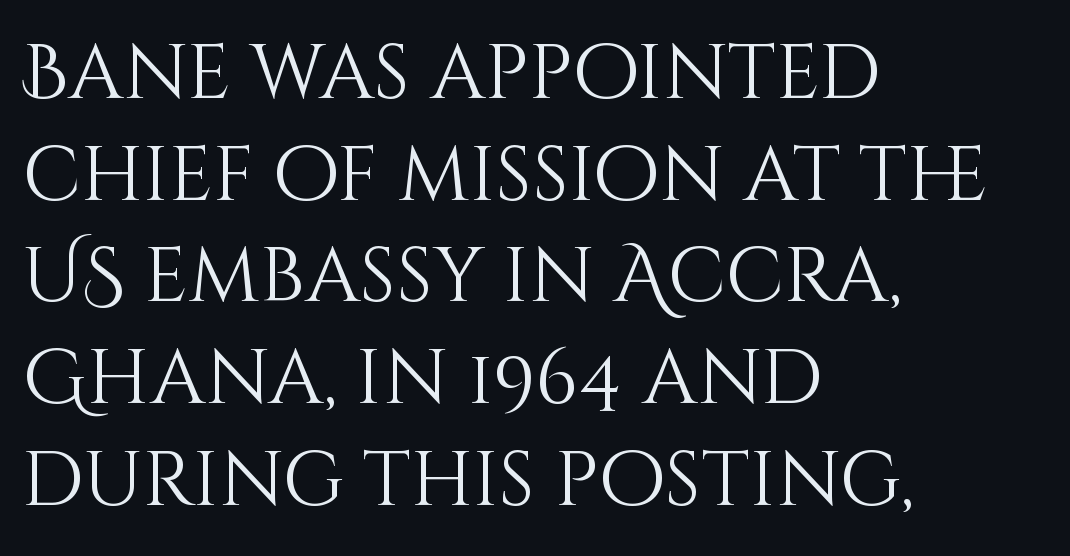
Q: Is the text bold? A: No.
Q: Is the text italic (slanted)? A: No, it is upright.
Q: Is the text underlined? A: No.
Q: How is the paragraph aligned? A: Left-aligned.
Q: Is the spacing between letters normal or unusually wide? A: Normal.
Q: Is the spacing between lines tight, normal or loose? A: Normal.
Q: Width (condensed, normal, or wide)? A: Normal.
Q: Stroke contrast? A: Medium.
Q: x-height? A: Large.
Q: Monospaced? A: No.
